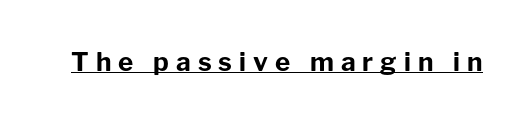
The image shows 26 px bold type, upright; set unusually wide letter spacing (+0.27 em), underlined.
